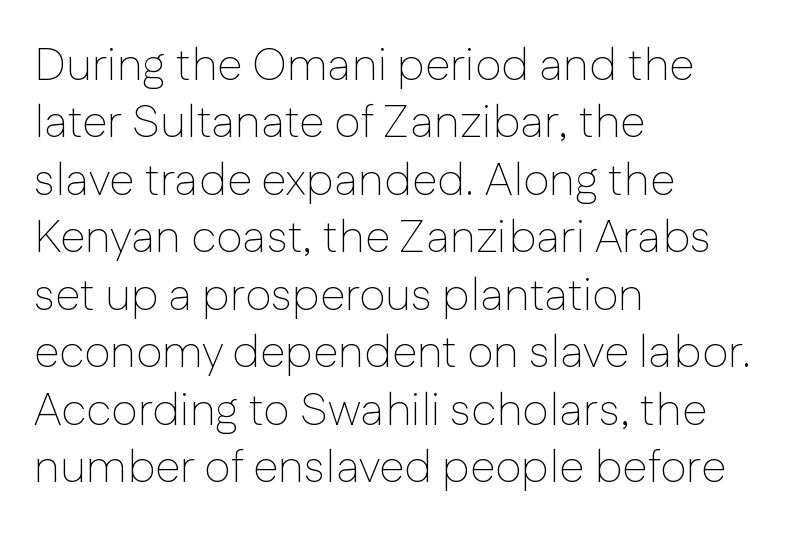
The image shows 46 px thin sans-serif type, upright; set left-aligned, normal line spacing (1.25x), normal letter spacing, not underlined; low stroke contrast and a medium x-height.
